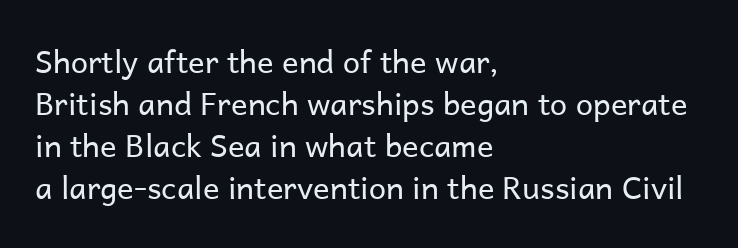
Q: Is the text bold? A: No.
Q: Is the text italic (slanted)? A: No, it is upright.
Q: Is the typeface a serif or a sans-serif typeface? A: Sans-serif.
Q: Is the text underlined? A: No.
Q: How is the paragraph aligned? A: Left-aligned.
Q: Is the spacing between letters normal or unusually wide? A: Normal.
Q: Is the spacing between lines tight, normal or loose? A: Normal.
Q: Width (condensed, normal, or wide)? A: Normal.
Q: Stroke contrast? A: Low.
Q: x-height? A: Medium.
Q: Monospaced? A: No.
